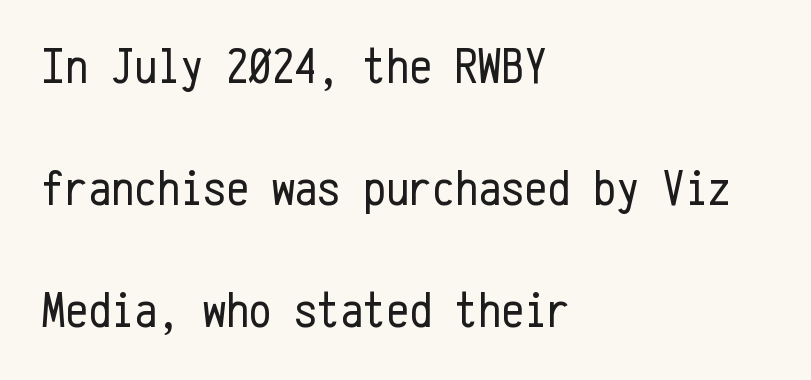
{"serif": "no", "italic": "no", "bold": "no", "weight": "regular", "width": "condensed", "stroke_contrast": "low", "x_height": "medium", "monospaced": "yes", "underline": "no", "align": "left", "line_spacing": "loose", "line_spacing_ratio": 2.39, "letter_spacing": "normal", "letter_spacing_em": 0.0, "glyph_px": 51}
